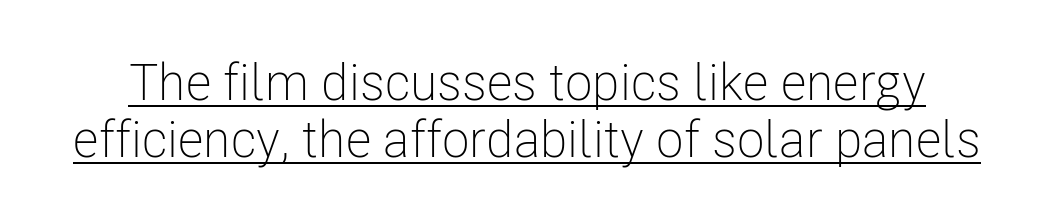
The image shows 51 px light, condensed sans-serif type, upright; set tight line spacing (1.11x), normal letter spacing, underlined; low stroke contrast and a medium x-height.
